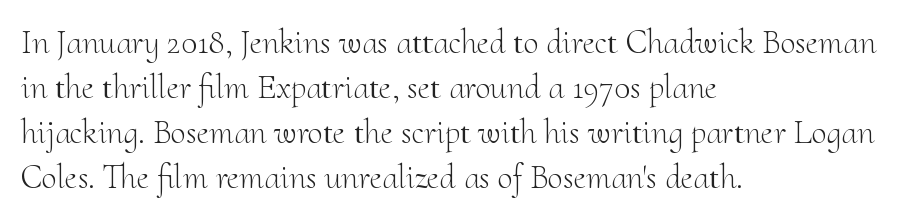
Q: Is the text bold? A: No.
Q: Is the text italic (slanted)? A: No, it is upright.
Q: Is the typeface a serif or a sans-serif typeface? A: Serif.
Q: Is the text underlined? A: No.
Q: How is the paragraph aligned? A: Left-aligned.
Q: Is the spacing between letters normal or unusually wide? A: Normal.
Q: Is the spacing between lines tight, normal or loose? A: Normal.
Q: Width (condensed, normal, or wide)? A: Normal.
Q: Stroke contrast? A: Medium.
Q: x-height? A: Small.
Q: Monospaced? A: No.
